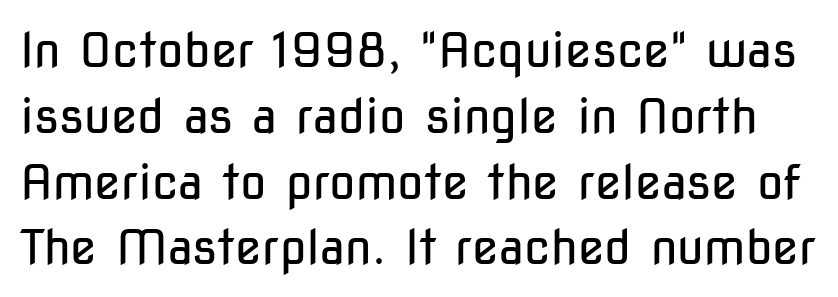
The image shows 48 px regular-weight, condensed sans-serif type, upright; set normal line spacing (1.37x), normal letter spacing, not underlined; low stroke contrast and a medium x-height.
